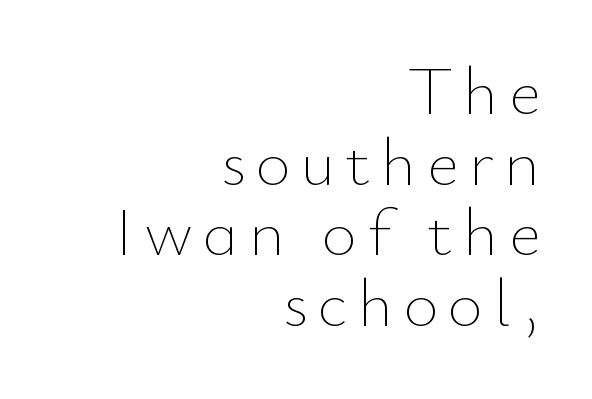
The typeface has the unassuming heft of standard copy or less. Varying glyph widths throughout — classic text-font behaviour. Italic? Not at all — the glyphs are vertical. Successive baselines arrive quickly, one right under another. Teacher's note: observe the even right margin — that is flush-right alignment.
